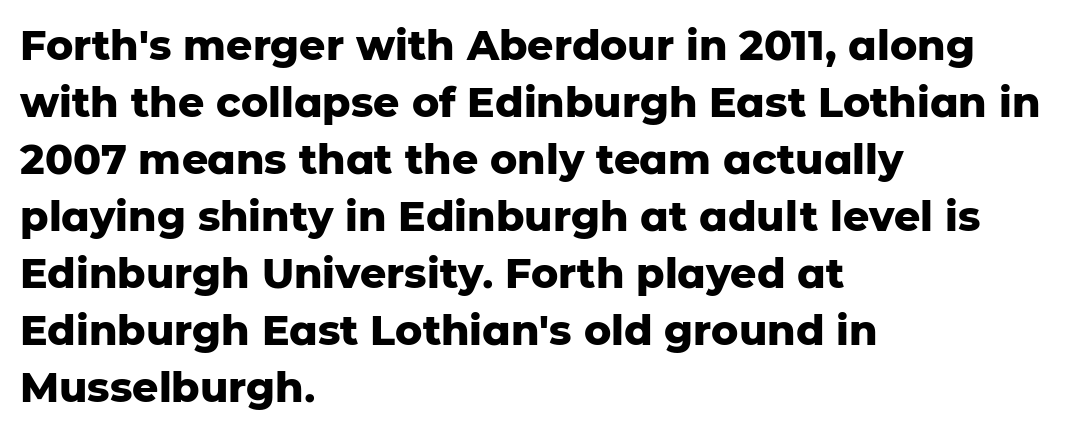
Q: Is the text bold? A: Yes.
Q: Is the text italic (slanted)? A: No, it is upright.
Q: Is the typeface a serif or a sans-serif typeface? A: Sans-serif.
Q: Is the text underlined? A: No.
Q: How is the paragraph aligned? A: Left-aligned.
Q: Is the spacing between letters normal or unusually wide? A: Normal.
Q: Is the spacing between lines tight, normal or loose? A: Normal.
Q: Width (condensed, normal, or wide)? A: Normal.
Q: Stroke contrast? A: Low.
Q: x-height? A: Medium.
Q: Monospaced? A: No.
